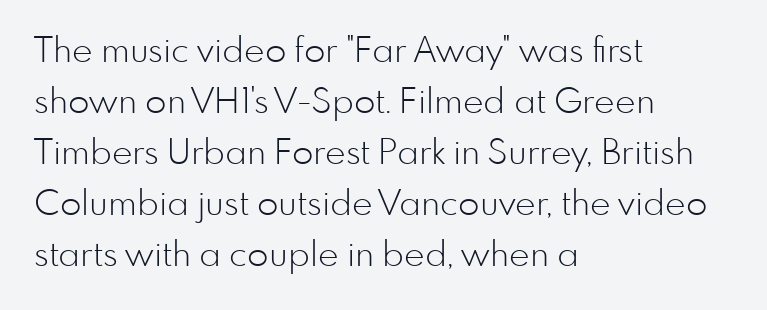
Q: Is the text bold? A: No.
Q: Is the text italic (slanted)? A: No, it is upright.
Q: Is the typeface a serif or a sans-serif typeface? A: Sans-serif.
Q: Is the text underlined? A: No.
Q: How is the paragraph aligned? A: Left-aligned.
Q: Is the spacing between letters normal or unusually wide? A: Normal.
Q: Is the spacing between lines tight, normal or loose? A: Normal.
Q: Width (condensed, normal, or wide)? A: Normal.
Q: Stroke contrast? A: Low.
Q: x-height? A: Small.
Q: Monospaced? A: No.
